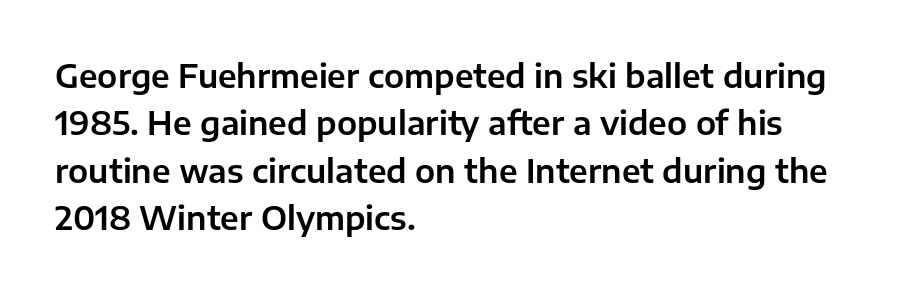
The image shows 32 px sans-serif type, upright; set left-aligned, normal line spacing (1.48x), normal letter spacing, not underlined; low stroke contrast and a medium x-height.
